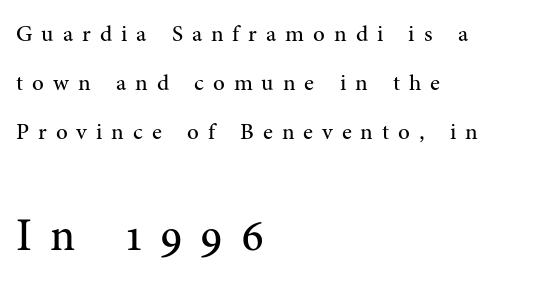
The image shows 46 px regular-weight serif type, upright; set left-aligned, loose line spacing (2.14x), unusually wide letter spacing (+0.39 em), not underlined; the second (bottom) block is 2.0x larger; medium stroke contrast and a medium x-height.
